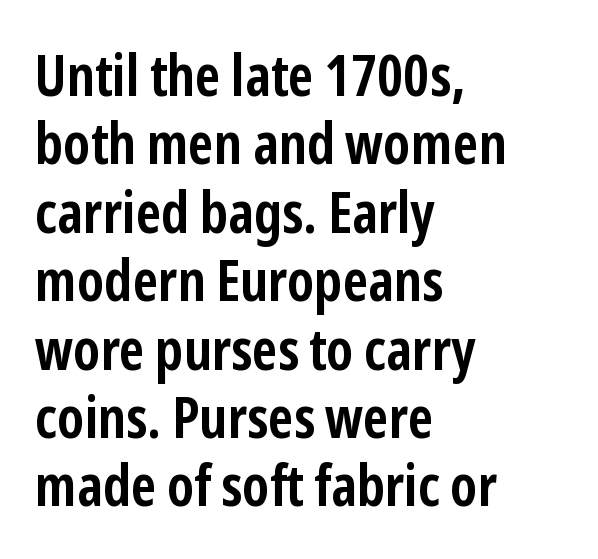
Each letter keeps its own natural width here, so spacing adapts to shape. Unmarked baselines from the first word to the last. Horizontal alignment here is leftward, the default for most running prose. Stroke terminals: plain, sans-serif. The typography opts for an upright posture over an oblique one.
